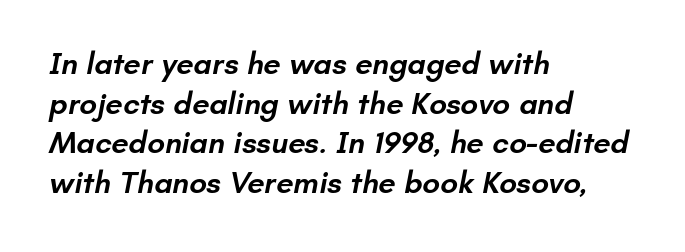
The image shows 31 px semibold sans-serif type; set left-aligned, normal line spacing (1.28x), normal letter spacing, not underlined; low stroke contrast and a small x-height.
